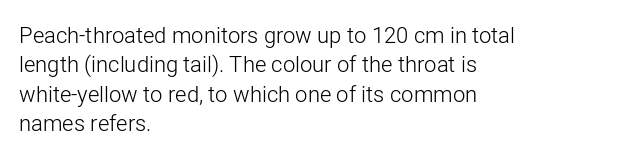
Q: Is the text bold? A: No.
Q: Is the text italic (slanted)? A: No, it is upright.
Q: Is the text underlined? A: No.
Q: How is the paragraph aligned? A: Left-aligned.
Q: Is the spacing between letters normal or unusually wide? A: Normal.
Q: Is the spacing between lines tight, normal or loose? A: Normal.
